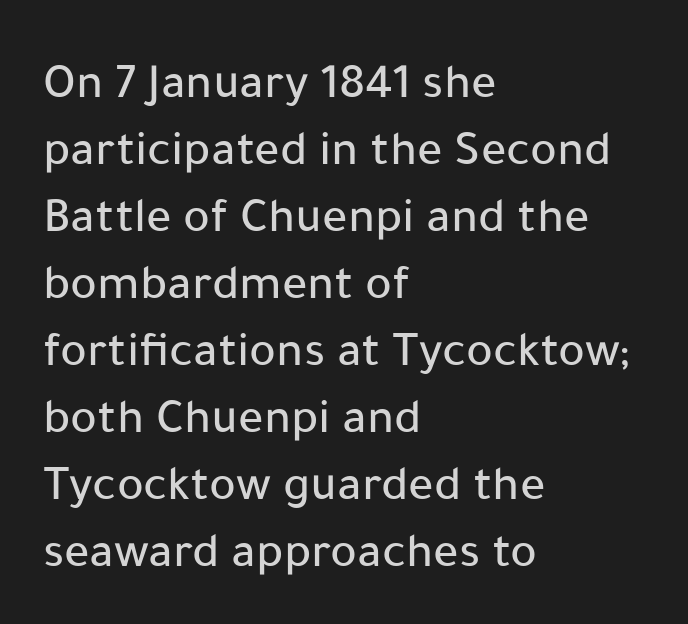
{"serif": "no", "italic": "no", "width": "normal", "stroke_contrast": "low", "x_height": "medium", "monospaced": "no", "underline": "no", "align": "left", "line_spacing": "normal", "line_spacing_ratio": 1.34, "letter_spacing": "normal", "letter_spacing_em": 0.0, "glyph_px": 50}
